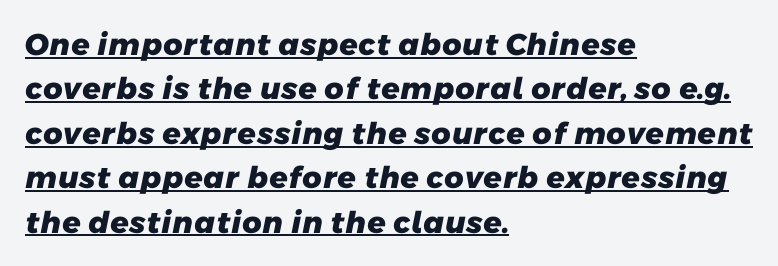
Q: Is the text bold? A: Yes.
Q: Is the typeface a serif or a sans-serif typeface? A: Sans-serif.
Q: Is the text underlined? A: Yes.
Q: How is the paragraph aligned? A: Left-aligned.
Q: Is the spacing between letters normal or unusually wide? A: Normal.
Q: Is the spacing between lines tight, normal or loose? A: Normal.
Q: Width (condensed, normal, or wide)? A: Normal.
Q: Stroke contrast? A: Low.
Q: x-height? A: Medium.
Q: Monospaced? A: No.
